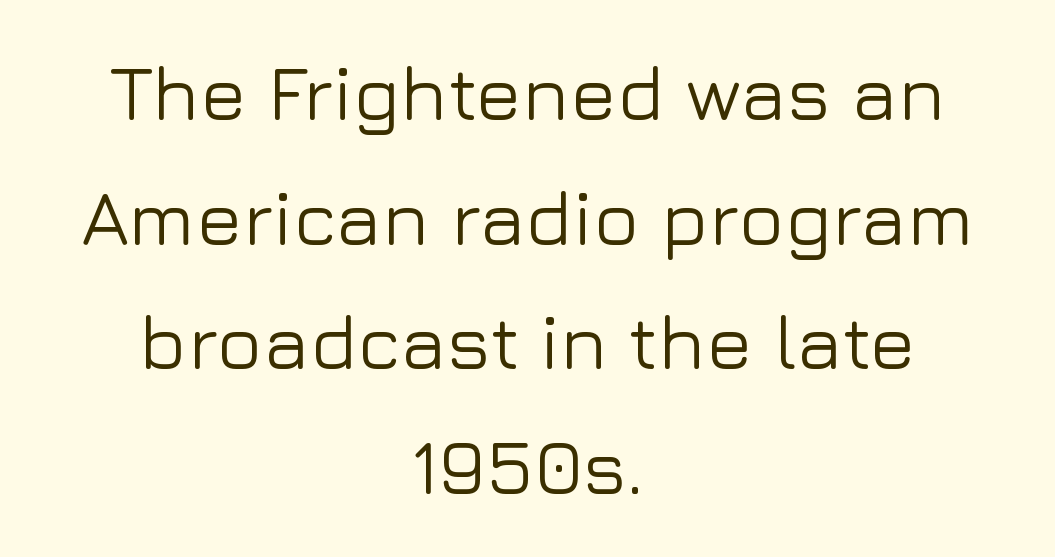
{"serif": "no", "italic": "no", "width": "normal", "stroke_contrast": "low", "x_height": "medium", "monospaced": "no", "underline": "no", "align": "center", "line_spacing": "normal", "line_spacing_ratio": 1.62, "letter_spacing": "normal", "letter_spacing_em": 0.0, "glyph_px": 77}
